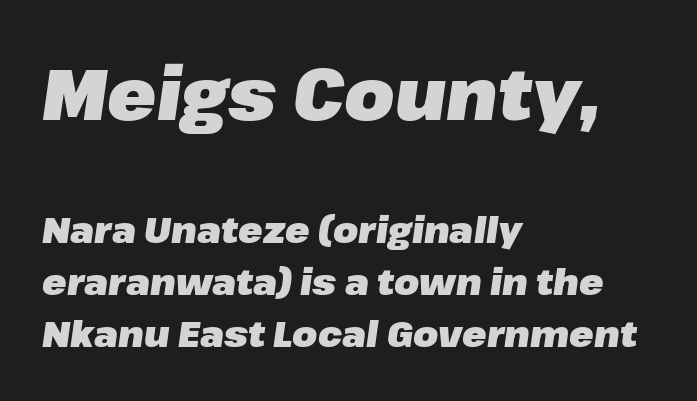
Q: Is the text bold? A: Yes.
Q: Is the text italic (slanted)? A: Yes, it leans right by about 8 degrees.
Q: Is the text underlined? A: No.
Q: How is the paragraph aligned? A: Left-aligned.
Q: Is the spacing between letters normal or unusually wide? A: Normal.
Q: Is the spacing between lines tight, normal or loose? A: Normal.
Q: Which block of text is set in a larger size, the first (top) or the second (bottom)? A: The first (top) one.
Q: Width (condensed, normal, or wide)? A: Normal.
Q: Stroke contrast? A: Low.
Q: x-height? A: Medium.
Q: Monospaced? A: No.
